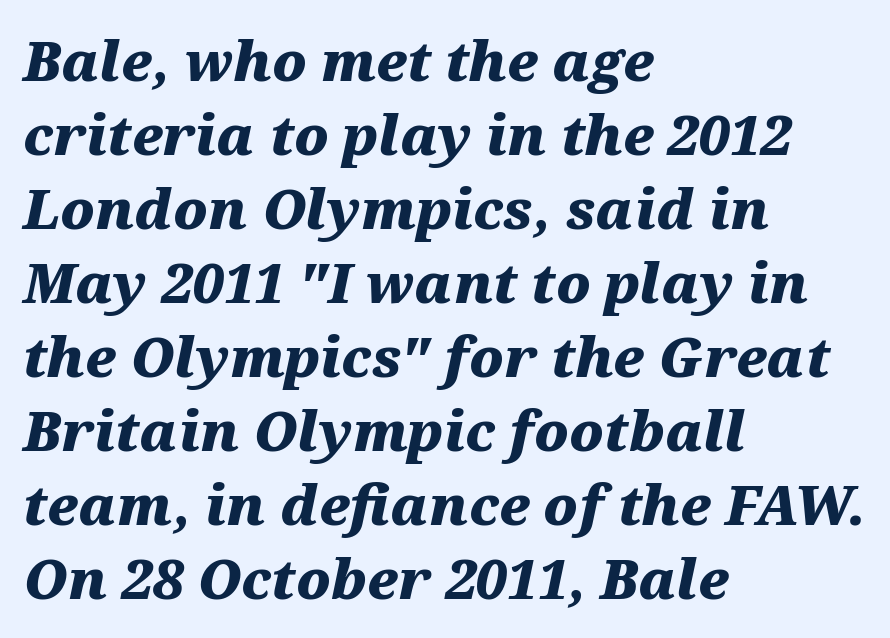
The image shows 54 px heavy, wide type, italic (leaning right); set left-aligned, normal line spacing (1.37x), normal letter spacing, not underlined; medium stroke contrast and a medium x-height.
